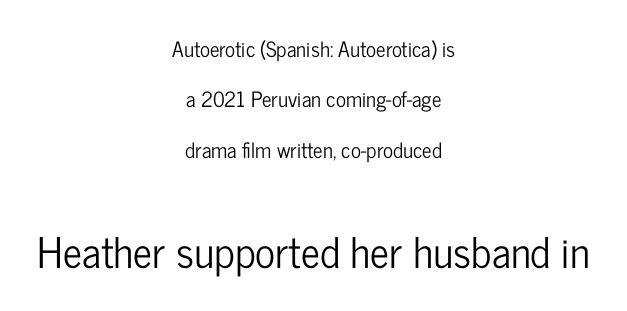
{"serif": "no", "italic": "no", "width": "condensed", "stroke_contrast": "low", "x_height": "medium", "monospaced": "no", "underline": "no", "align": "center", "line_spacing": "loose", "line_spacing_ratio": 2.4, "letter_spacing": "normal", "letter_spacing_em": 0.0, "larger_block": "second", "size_ratio": 2.0, "glyph_px": 42}
